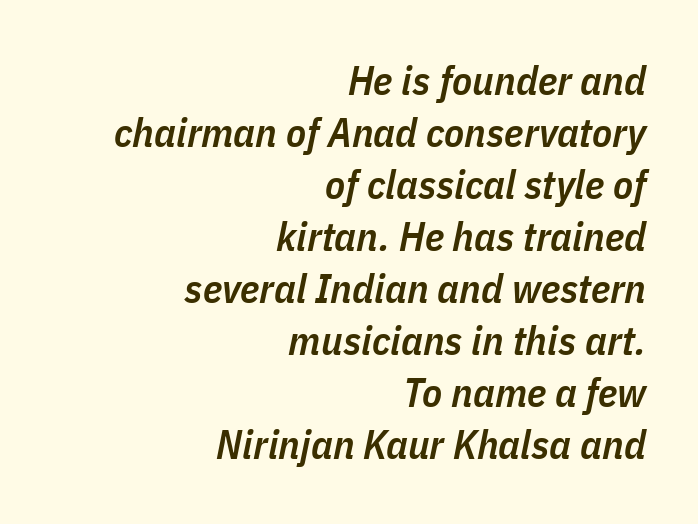
{"italic": "yes", "lean": "right", "slant_degrees": 11, "bold": "semi", "weight": "semibold", "width": "condensed", "stroke_contrast": "low", "x_height": "medium", "monospaced": "no", "underline": "no", "align": "right", "line_spacing": "normal", "line_spacing_ratio": 1.27, "letter_spacing": "normal", "letter_spacing_em": 0.0, "glyph_px": 41}
